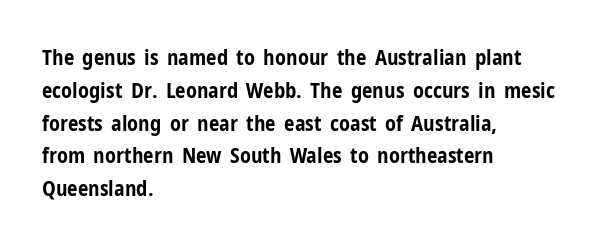
{"italic": "no", "bold": "yes", "underline": "no", "align": "left", "line_spacing": "normal", "line_spacing_ratio": 1.56, "letter_spacing": "normal", "letter_spacing_em": 0.0, "glyph_px": 21}
